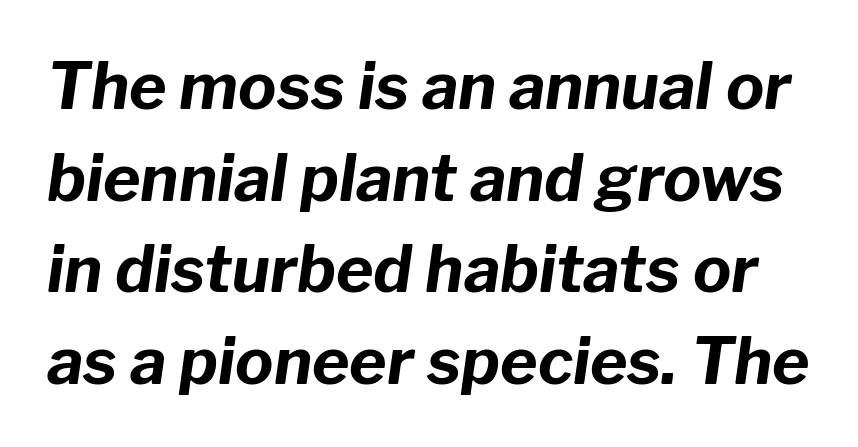
Q: Is the text bold? A: Yes.
Q: Is the text italic (slanted)? A: Yes, it leans right by about 8 degrees.
Q: Is the text underlined? A: No.
Q: Is the spacing between letters normal or unusually wide? A: Normal.
Q: Is the spacing between lines tight, normal or loose? A: Normal.
Q: Width (condensed, normal, or wide)? A: Normal.
Q: Stroke contrast? A: Low.
Q: x-height? A: Medium.
Q: Monospaced? A: No.
